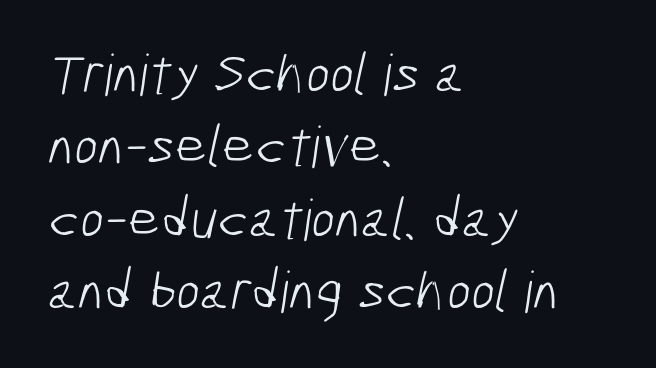
The image shows 57 px light, condensed sans-serif type; set left-aligned, normal line spacing (1.27x), normal letter spacing, not underlined; low stroke contrast and a medium x-height.
